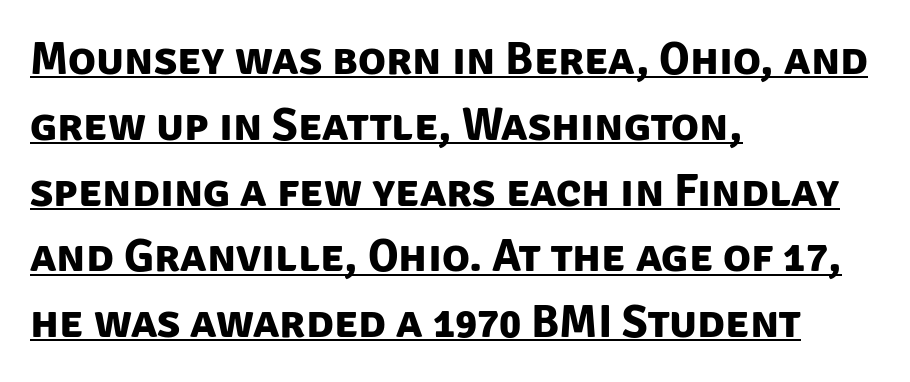
Q: Is the text bold? A: Yes.
Q: Is the typeface a serif or a sans-serif typeface? A: Sans-serif.
Q: Is the text underlined? A: Yes.
Q: How is the paragraph aligned? A: Left-aligned.
Q: Is the spacing between letters normal or unusually wide? A: Normal.
Q: Is the spacing between lines tight, normal or loose? A: Normal.
Q: Width (condensed, normal, or wide)? A: Normal.
Q: Stroke contrast? A: Low.
Q: x-height? A: Large.
Q: Monospaced? A: No.
